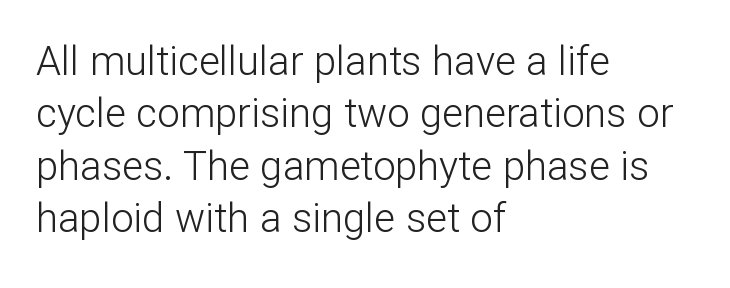
The image shows 40 px light sans-serif type, upright; set left-aligned, normal line spacing (1.31x), normal letter spacing, not underlined; low stroke contrast and a medium x-height.
